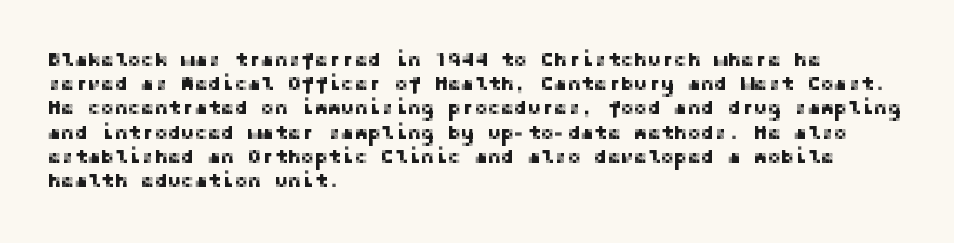
Q: Is the text italic (slanted)? A: No, it is upright.
Q: Is the text underlined? A: No.
Q: How is the paragraph aligned? A: Left-aligned.
Q: Is the spacing between letters normal or unusually wide? A: Normal.
